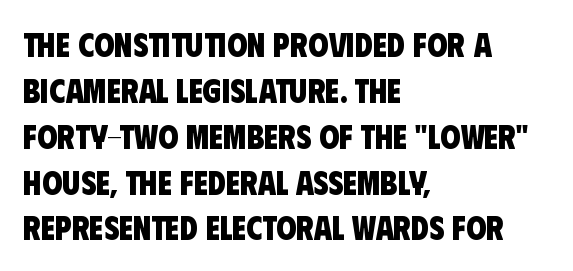
A full-strength bold gives these letters their thick strokes. Compared with typical body copy, the letter spacing here is the same. In terms of letterform style, serifs are entirely absent. The face used here is proportionally spaced, like ordinary book or web type. Line spacing here is normal. Descender tails drop into unmarked territory.
